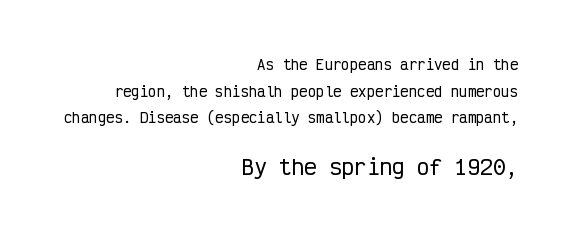
{"italic": "no", "underline": "no", "align": "right", "line_spacing": "loose", "line_spacing_ratio": 1.91, "letter_spacing": "normal", "letter_spacing_em": 0.0, "larger_block": "second", "size_ratio": 1.5, "glyph_px": 21}
